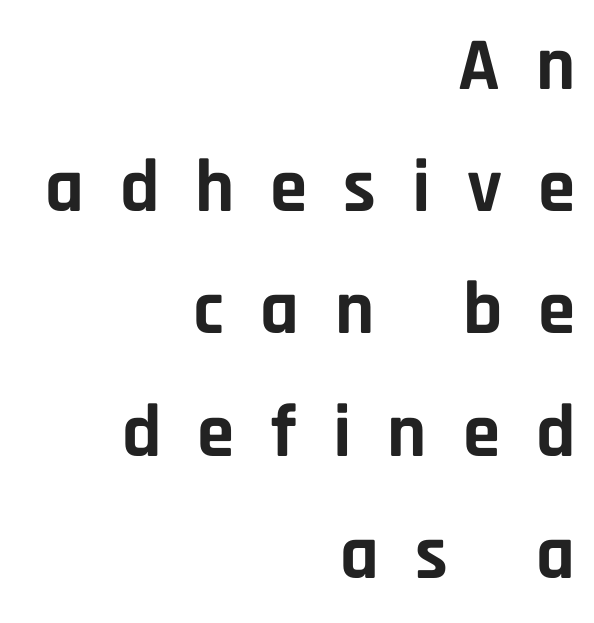
The image shows 75 px bold sans-serif type, upright; set right-aligned, normal line spacing (1.63x), unusually wide letter spacing (+0.48 em), not underlined; low stroke contrast and a large x-height.
